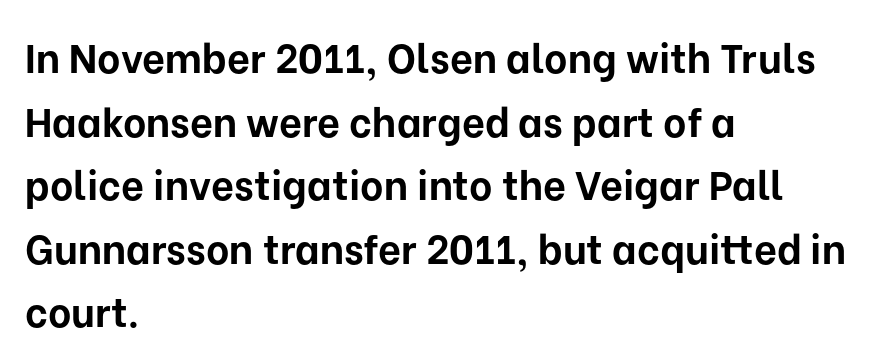
Decoration check: the copy has no underline. The sample has been set heavy, in full bold. Letter spacing: default. Upright lettering throughout.
